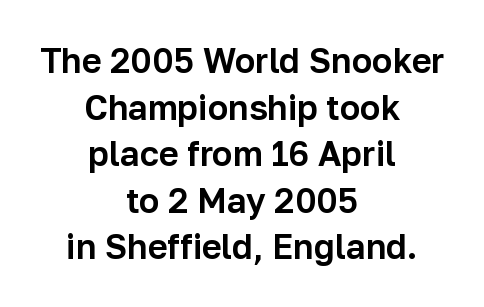
Q: Is the text italic (slanted)? A: No, it is upright.
Q: Is the typeface a serif or a sans-serif typeface? A: Sans-serif.
Q: Is the text underlined? A: No.
Q: How is the paragraph aligned? A: Centered.
Q: Is the spacing between letters normal or unusually wide? A: Normal.
Q: Is the spacing between lines tight, normal or loose? A: Normal.
Q: Width (condensed, normal, or wide)? A: Normal.
Q: Stroke contrast? A: Low.
Q: x-height? A: Medium.
Q: Monospaced? A: No.
